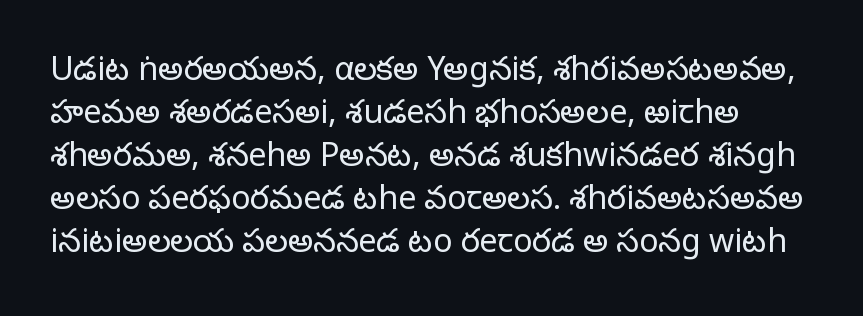
Q: Is the text bold? A: No.
Q: Is the text italic (slanted)? A: No, it is upright.
Q: Is the typeface a serif or a sans-serif typeface? A: Sans-serif.
Q: Is the text underlined? A: No.
Q: Is the spacing between letters normal or unusually wide? A: Normal.
Q: Is the spacing between lines tight, normal or loose? A: Normal.
Q: Width (condensed, normal, or wide)? A: Normal.
Q: Stroke contrast? A: Low.
Q: x-height? A: Medium.
Q: Monospaced? A: No.
